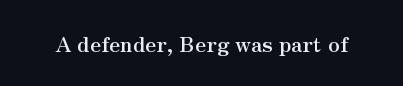
{"italic": "no", "bold": "yes", "underline": "no", "letter_spacing": "normal", "letter_spacing_em": 0.0, "glyph_px": 21}
